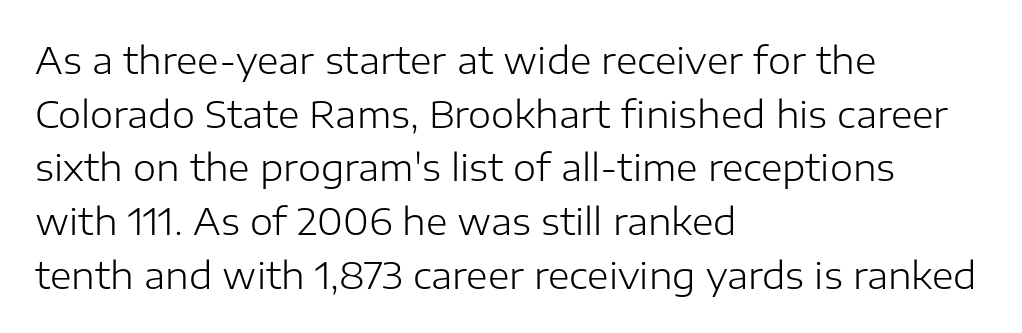
Q: Is the text bold? A: No.
Q: Is the text italic (slanted)? A: No, it is upright.
Q: Is the typeface a serif or a sans-serif typeface? A: Sans-serif.
Q: Is the text underlined? A: No.
Q: How is the paragraph aligned? A: Left-aligned.
Q: Is the spacing between letters normal or unusually wide? A: Normal.
Q: Is the spacing between lines tight, normal or loose? A: Normal.
Q: Width (condensed, normal, or wide)? A: Normal.
Q: Stroke contrast? A: Low.
Q: x-height? A: Medium.
Q: Monospaced? A: No.
